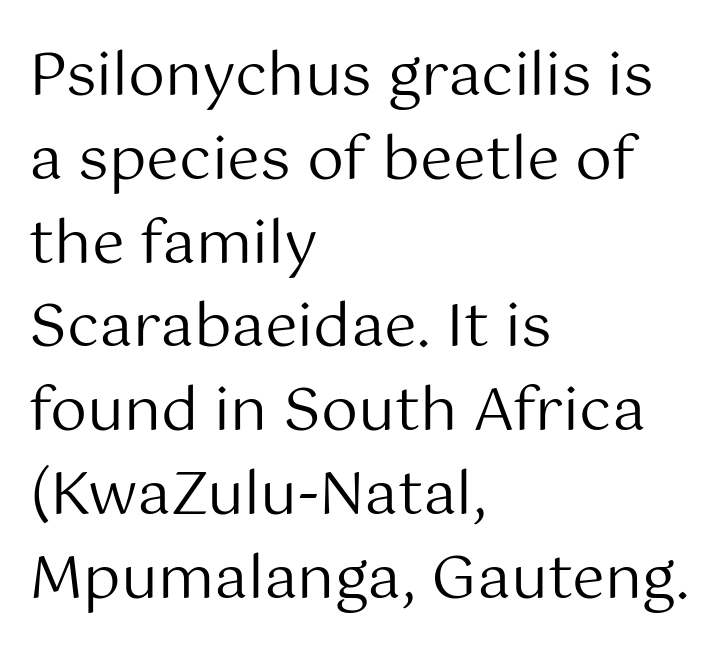
{"serif": "no", "italic": "no", "bold": "no", "weight": "regular", "width": "normal", "stroke_contrast": "medium", "x_height": "medium", "monospaced": "no", "underline": "no", "align": "left", "line_spacing": "normal", "line_spacing_ratio": 1.42, "letter_spacing": "normal", "letter_spacing_em": 0.0, "glyph_px": 59}
